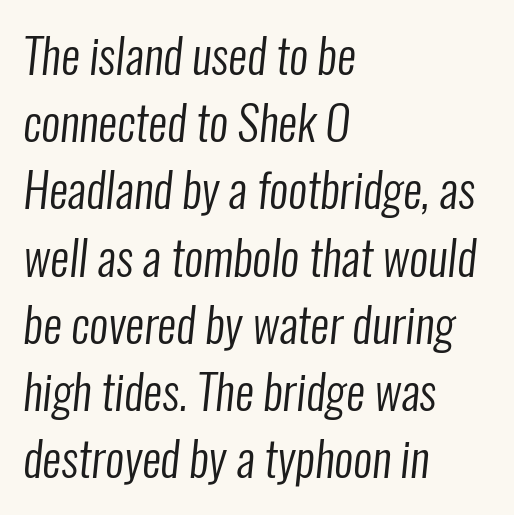
The type family on display is of the sans-serif kind. The space directly below the letters is spotless. Here the glyphs are tracked normally, forming tight word shapes. Ink coverage per letter is moderate at most. The passage shown is typed in a proportional face where columns would drift. Horizontal bands of white between lines are of average thickness.
